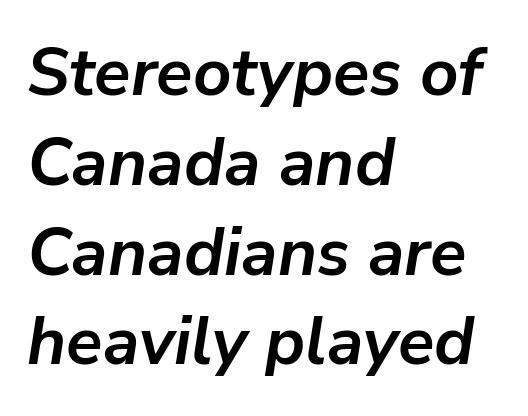
The image shows 67 px semibold type, italic (leaning right); set left-aligned, normal line spacing (1.34x), normal letter spacing, not underlined; low stroke contrast and a medium x-height.
